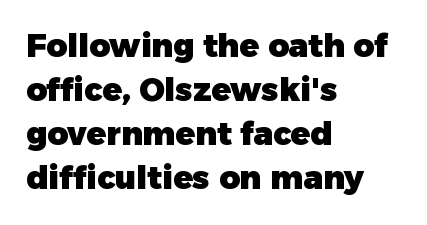
Q: Is the text bold? A: Yes.
Q: Is the text italic (slanted)? A: No, it is upright.
Q: Is the typeface a serif or a sans-serif typeface? A: Sans-serif.
Q: Is the text underlined? A: No.
Q: How is the paragraph aligned? A: Left-aligned.
Q: Is the spacing between letters normal or unusually wide? A: Normal.
Q: Is the spacing between lines tight, normal or loose? A: Normal.
Q: Width (condensed, normal, or wide)? A: Normal.
Q: Stroke contrast? A: Low.
Q: x-height? A: Medium.
Q: Monospaced? A: No.
